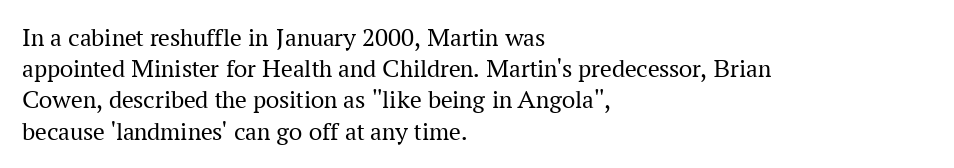
{"italic": "no", "bold": "no", "underline": "no", "align": "left", "line_spacing_ratio": 1.2, "letter_spacing": "normal", "letter_spacing_em": 0.0, "glyph_px": 26}
